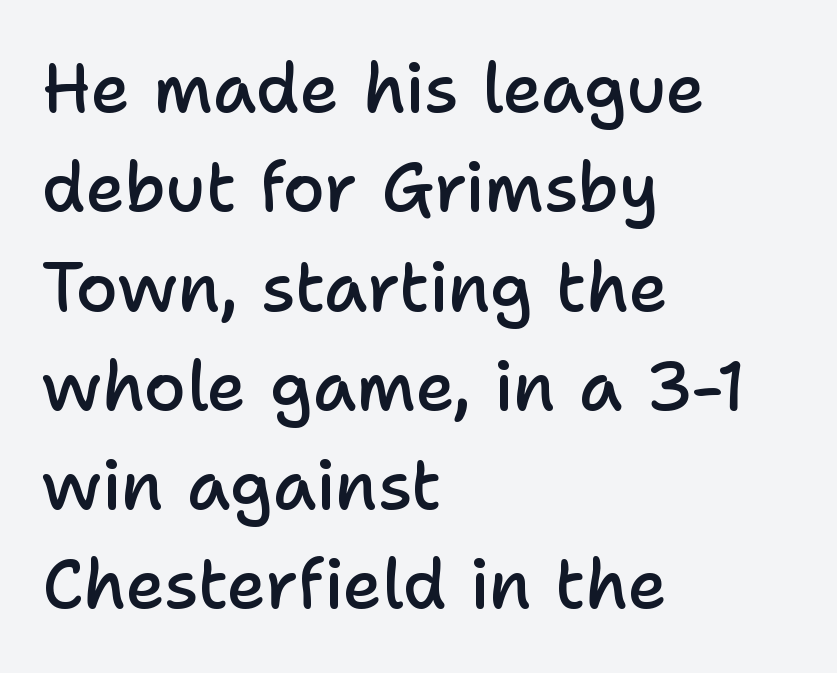
The image shows 68 px semibold sans-serif type, upright; set left-aligned, normal line spacing (1.46x), normal letter spacing, not underlined; low stroke contrast and a medium x-height.
